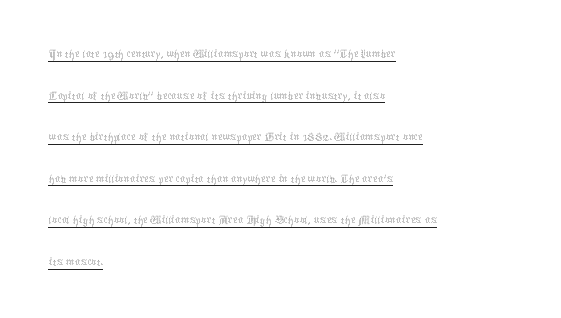
The image shows 27 px text type, upright; set left-aligned, normal line spacing (1.54x), normal letter spacing, underlined.
